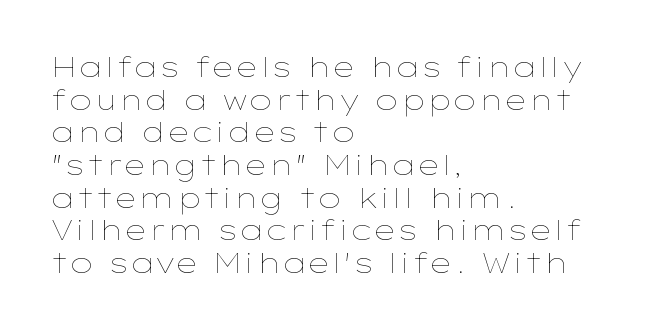
Q: Is the text bold? A: No.
Q: Is the text italic (slanted)? A: No, it is upright.
Q: Is the text underlined? A: No.
Q: How is the paragraph aligned? A: Left-aligned.
Q: Is the spacing between letters normal or unusually wide? A: Normal.
